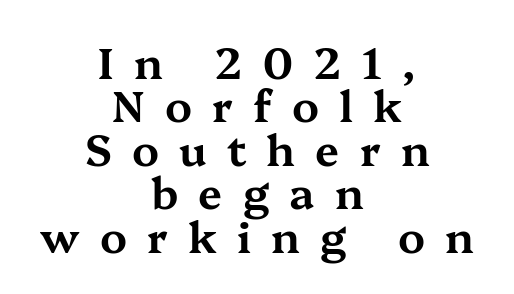
Students, observe: this is what under-led, compact text looks like. The passage shown has open, widely tracked lettering throughout. Quick note: not italic, upright. Each row of text sits above clean, open space. One-word summary of the alignment: center. Are there feet on the stems? There are — it's a serif.
